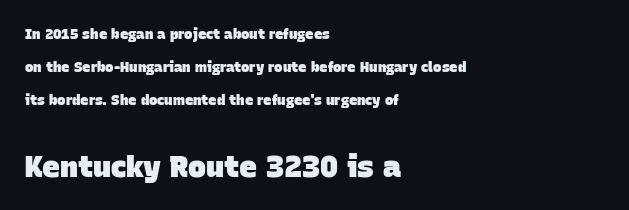
Q: Is the text bold? A: Yes.
Q: Is the typeface a serif or a sans-serif typeface? A: Sans-serif.
Q: Is the text underlined? A: No.
Q: How is the paragraph aligned? A: Left-aligned.
Q: Is the spacing between letters normal or unusually wide? A: Normal.
Q: Is the spacing between lines tight, normal or loose? A: Loose.
Q: Which block of text is set in a larger size, the first (top) or the second (bottom)? A: The second (bottom) one.
Q: Width (condensed, normal, or wide)? A: Normal.
Q: Stroke contrast? A: Low.
Q: x-height? A: Large.
Q: Monospaced? A: No.
